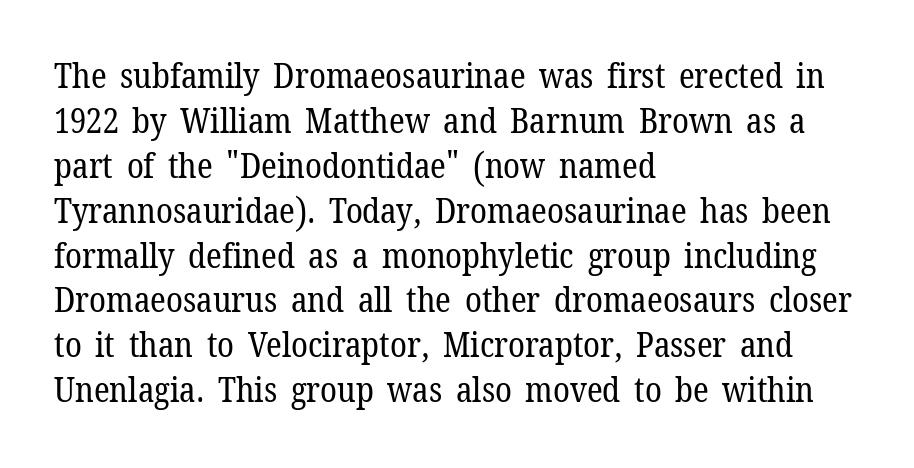
{"serif": "yes", "italic": "no", "bold": "no", "weight": "regular", "width": "normal", "stroke_contrast": "low", "x_height": "medium", "monospaced": "no", "underline": "no", "align": "left", "line_spacing": "normal", "line_spacing_ratio": 1.32, "letter_spacing": "normal", "letter_spacing_em": 0.0, "glyph_px": 34}
